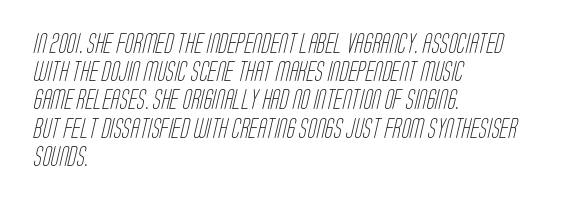
Descender tails drop into unmarked territory. The font sits on the lighter half of the weight spectrum, regular included. Short note: letters normally spaced. Is there much room between lines? A standard amount, neither cramped nor airy.
